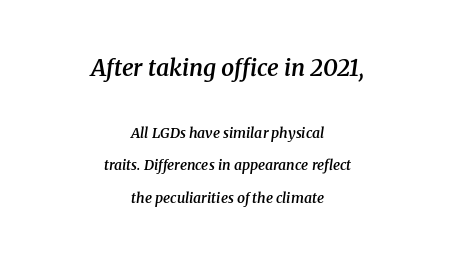
The image shows 23 px text type, italic (leaning right); set centered, loose line spacing (2.3x), normal letter spacing, not underlined; the first (top) block is 1.64x larger.
